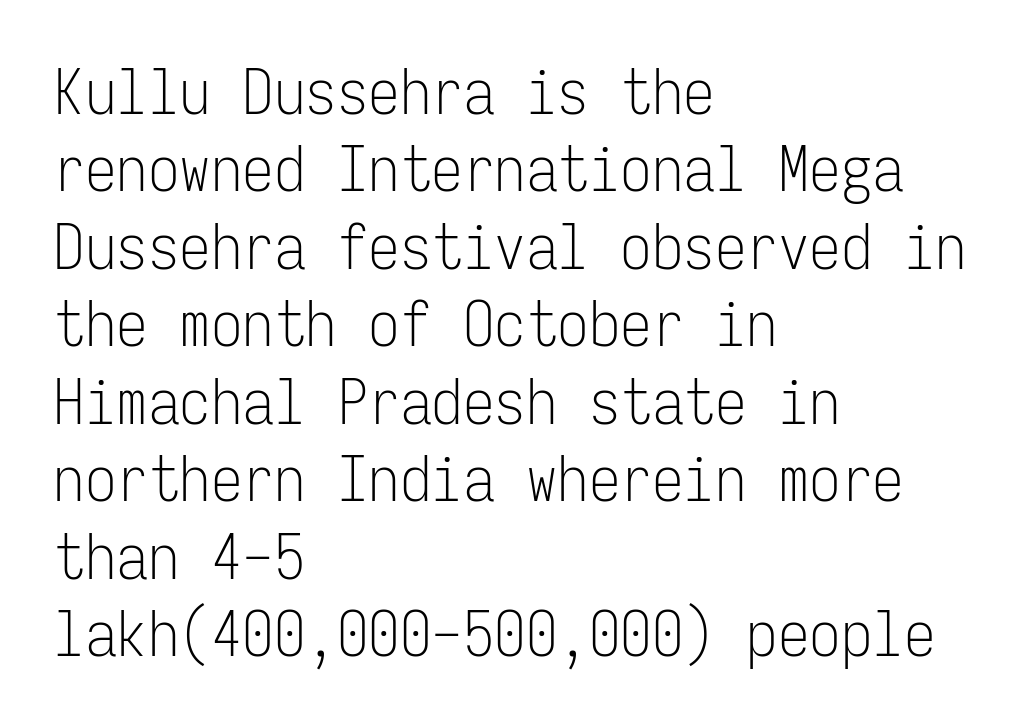
Q: Is the text bold? A: No.
Q: Is the text italic (slanted)? A: No, it is upright.
Q: Is the typeface a serif or a sans-serif typeface? A: Sans-serif.
Q: Is the text underlined? A: No.
Q: How is the paragraph aligned? A: Left-aligned.
Q: Is the spacing between letters normal or unusually wide? A: Normal.
Q: Width (condensed, normal, or wide)? A: Condensed.
Q: Stroke contrast? A: Low.
Q: x-height? A: Medium.
Q: Monospaced? A: Yes.
